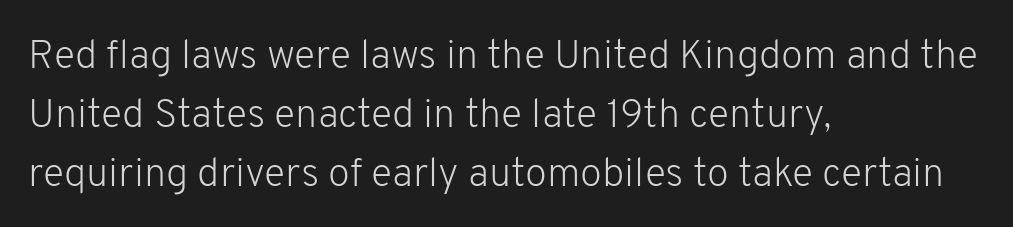
The image shows 40 px light sans-serif type, upright; set left-aligned, normal line spacing (1.48x), normal letter spacing, not underlined; low stroke contrast and a medium x-height.
